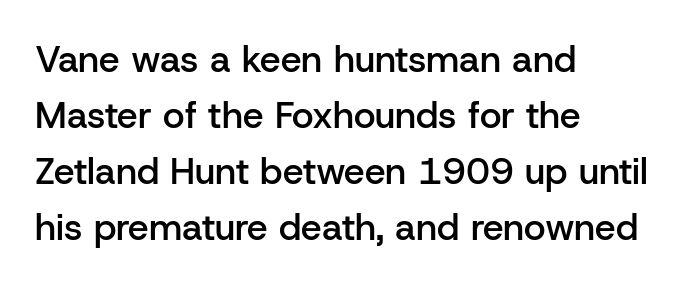
Q: Is the text bold? A: Semi-bold.
Q: Is the text italic (slanted)? A: No, it is upright.
Q: Is the typeface a serif or a sans-serif typeface? A: Sans-serif.
Q: Is the text underlined? A: No.
Q: How is the paragraph aligned? A: Left-aligned.
Q: Is the spacing between letters normal or unusually wide? A: Normal.
Q: Is the spacing between lines tight, normal or loose? A: Normal.
Q: Width (condensed, normal, or wide)? A: Normal.
Q: Stroke contrast? A: Low.
Q: x-height? A: Medium.
Q: Monospaced? A: No.
